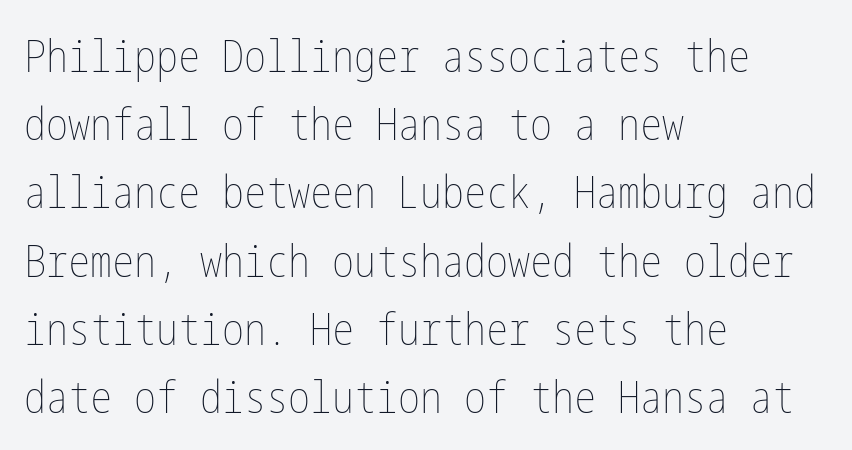
The image shows 44 px thin, condensed type, upright; set left-aligned, normal line spacing (1.55x), normal letter spacing, not underlined; low stroke contrast and a medium x-height.
